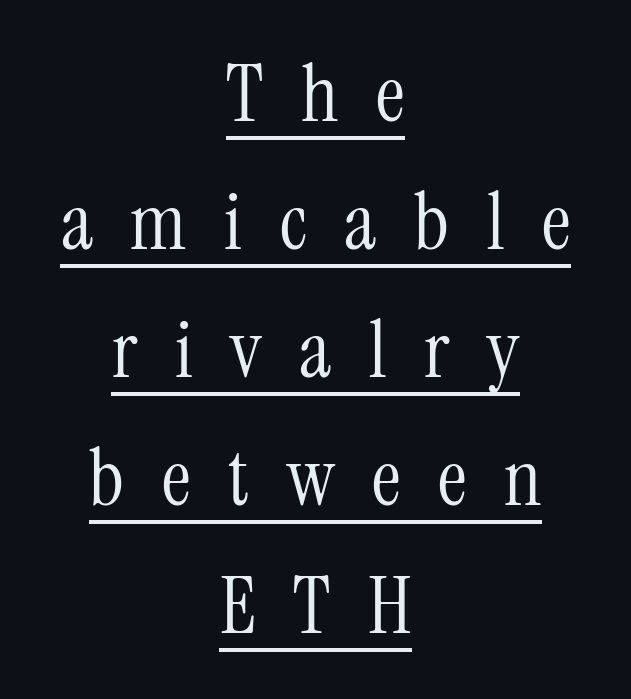
Stem width sits at or under what a default text font uses. Regular leading. A typesetter would label this face a serif. A centered setting, common on invitations and titles, is used for this passage. Do the characters align in a grid? No, the font is proportional. A continuous stroke trails under the words, as in a hyperlink.
